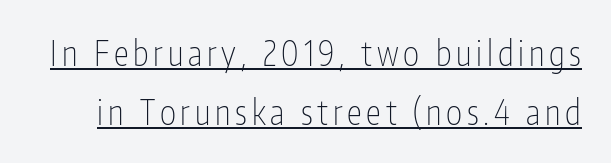
Type style note: lacks serifs. The passage shown is underscored from start to finish. The face used here is proportionally spaced, like ordinary book or web type. No heavy texture on the line: the type isn't bold. This sample uses an upright cut, with every glyph sitting square on the baseline.
